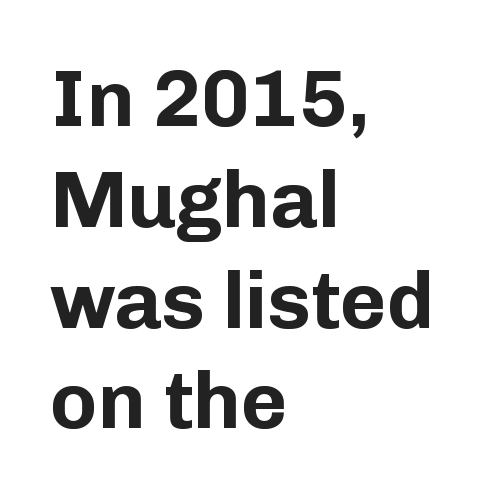
{"serif": "no", "italic": "no", "bold": "yes", "weight": "bold", "width": "normal", "stroke_contrast": "low", "x_height": "medium", "monospaced": "no", "underline": "no", "align": "left", "line_spacing": "normal", "line_spacing_ratio": 1.26, "letter_spacing": "normal", "letter_spacing_em": 0.0, "glyph_px": 80}
